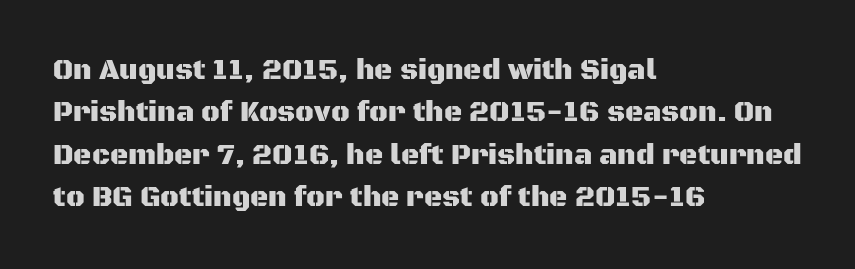
Q: Is the text italic (slanted)? A: No, it is upright.
Q: Is the typeface a serif or a sans-serif typeface? A: Sans-serif.
Q: Is the text underlined? A: No.
Q: How is the paragraph aligned? A: Left-aligned.
Q: Is the spacing between letters normal or unusually wide? A: Normal.
Q: Is the spacing between lines tight, normal or loose? A: Normal.
Q: Width (condensed, normal, or wide)? A: Normal.
Q: Stroke contrast? A: Medium.
Q: x-height? A: Large.
Q: Monospaced? A: No.
